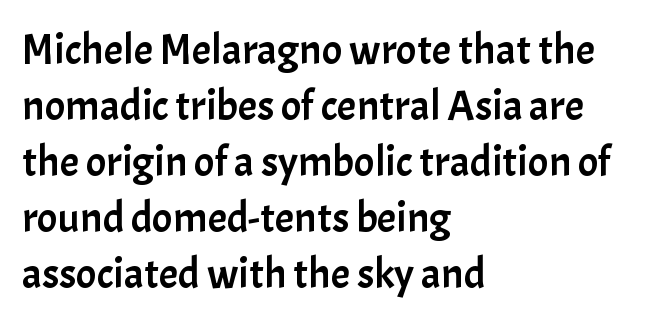
{"serif": "no", "italic": "no", "width": "normal", "stroke_contrast": "low", "x_height": "medium", "monospaced": "no", "underline": "no", "align": "left", "line_spacing": "normal", "line_spacing_ratio": 1.3, "letter_spacing": "normal", "letter_spacing_em": 0.0, "glyph_px": 43}
